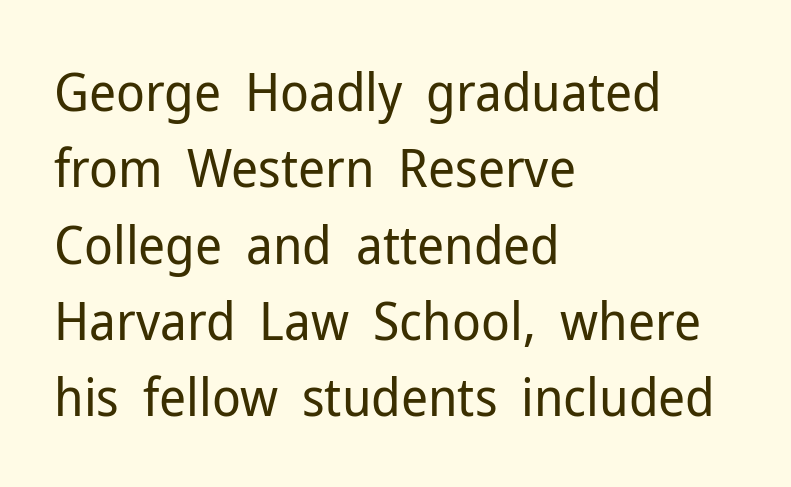
Whoever set this chose a conventional vertical rhythm. The space directly below the letters is spotless. What stands out about the letter spacing? Nothing — it is the standard amount. This sample has the flowing, uneven cadence of proportional lettering. These glyphs show unthickened strokes, regular width or finer.
